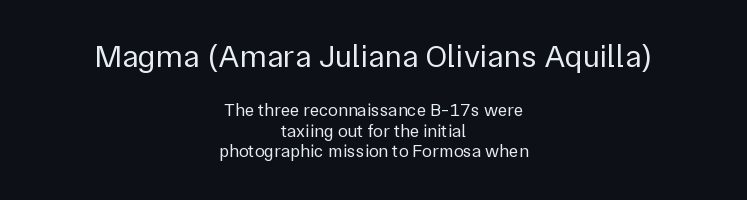
The image shows 32 px regular-weight sans-serif type, upright; set centered, tight line spacing (1.14x), normal letter spacing, not underlined; the first (top) block is 1.78x larger; low stroke contrast and a medium x-height.
